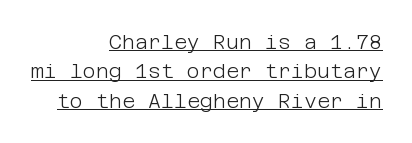
{"italic": "no", "bold": "no", "underline": "yes", "align": "right", "line_spacing": "normal", "line_spacing_ratio": 1.47, "letter_spacing": "normal", "letter_spacing_em": 0.0, "glyph_px": 20}
